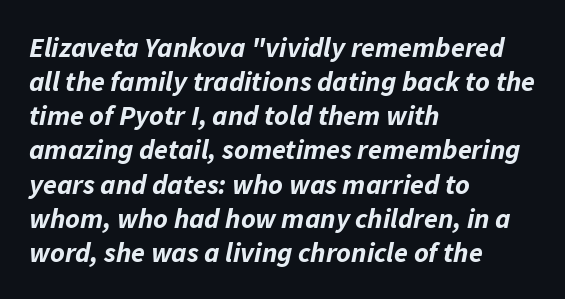
{"italic": "yes", "lean": "right", "slant_degrees": 11, "bold": "yes", "weight": "bold", "width": "normal", "stroke_contrast": "low", "x_height": "medium", "monospaced": "no", "underline": "no", "align": "left", "line_spacing_ratio": 1.22, "letter_spacing": "normal", "letter_spacing_em": 0.0, "glyph_px": 28}
